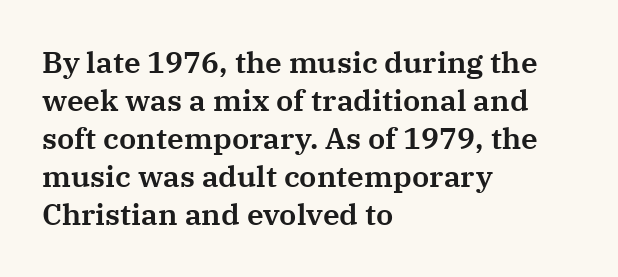
{"serif": "yes", "italic": "no", "width": "normal", "stroke_contrast": "medium", "x_height": "medium", "monospaced": "no", "underline": "no", "align": "left", "line_spacing": "normal", "line_spacing_ratio": 1.27, "letter_spacing": "normal", "letter_spacing_em": 0.0, "glyph_px": 30}
